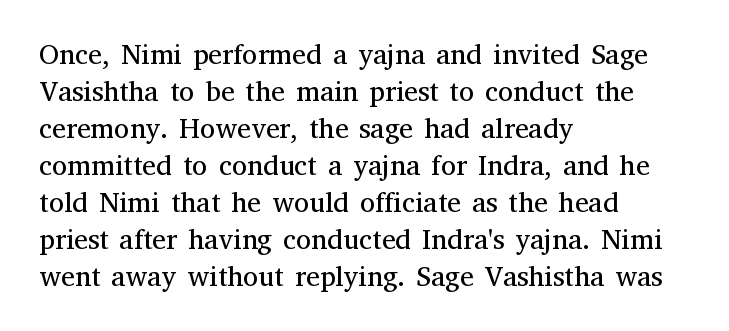
Q: Is the text bold? A: No.
Q: Is the text italic (slanted)? A: No, it is upright.
Q: Is the typeface a serif or a sans-serif typeface? A: Serif.
Q: Is the text underlined? A: No.
Q: How is the paragraph aligned? A: Left-aligned.
Q: Is the spacing between letters normal or unusually wide? A: Normal.
Q: Is the spacing between lines tight, normal or loose? A: Normal.
Q: Width (condensed, normal, or wide)? A: Normal.
Q: Stroke contrast? A: Medium.
Q: x-height? A: Medium.
Q: Monospaced? A: No.
